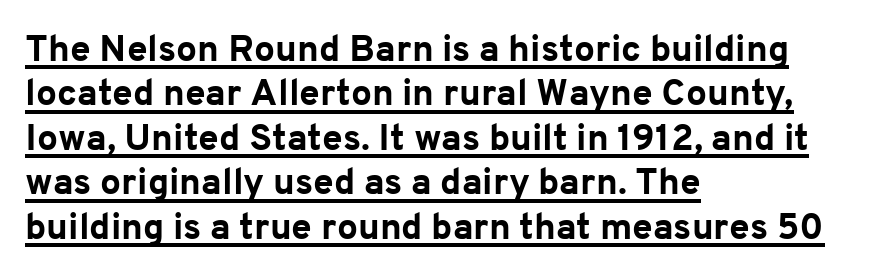
The image shows 37 px bold sans-serif type, upright; set left-aligned, line spacing 1.2x, normal letter spacing, underlined; low stroke contrast and a medium x-height.
